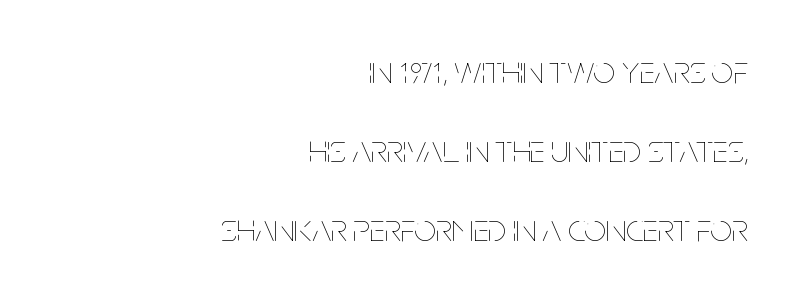
Successive baselines arrive slowly, with a big drop between each. Compared with typical body copy, the letter spacing here is the same. Think of a printed novel: that variable character pitch is what you see here. Words float on clear page, feet unadorned. The passage shown is not bold in any degree.
